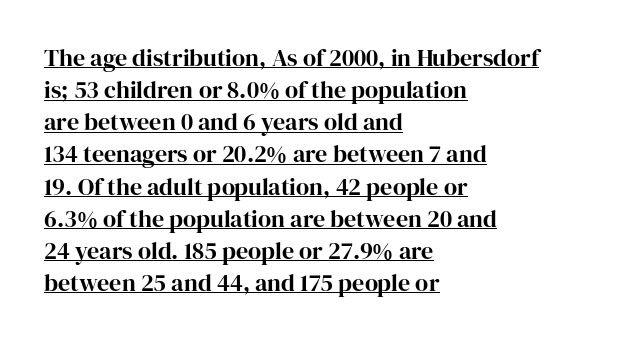
{"italic": "no", "underline": "yes", "align": "left", "line_spacing": "normal", "line_spacing_ratio": 1.34, "letter_spacing": "normal", "letter_spacing_em": 0.0, "glyph_px": 24}
